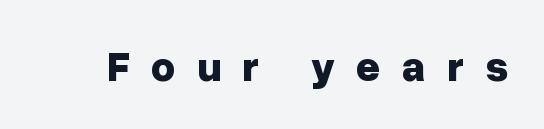
Varying glyph widths throughout — classic text-font behaviour. The characters display no serif detailing; their extremities are plain. Heft: maximum for text — a bold. Glance below the letters and you will spot only blank space. This is roman type, the default non-slanted kind.
